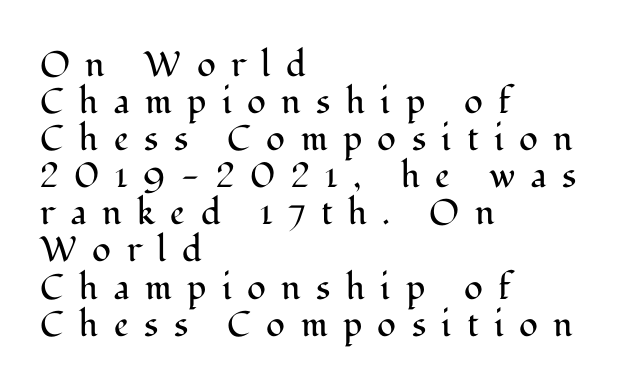
The image shows 35 px regular-weight serif type, upright; set left-aligned, tight line spacing (1.06x), unusually wide letter spacing (+0.44 em), not underlined; medium stroke contrast and a medium x-height.
